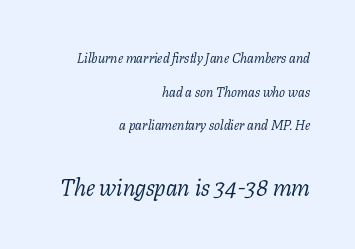
The image shows 24 px text type, italic (leaning right); set right-aligned, loose line spacing (2.4x), normal letter spacing, not underlined; the second (bottom) block is 1.71x larger.
